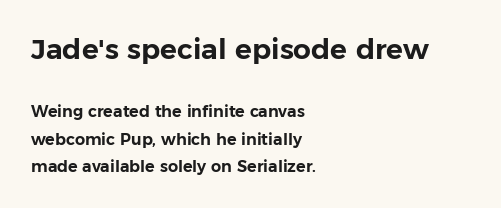
The image shows 28 px sans-serif type, upright; set left-aligned, line spacing 1.71x, normal letter spacing, not underlined; the first (top) block is 1.75x larger; low stroke contrast and a medium x-height.
